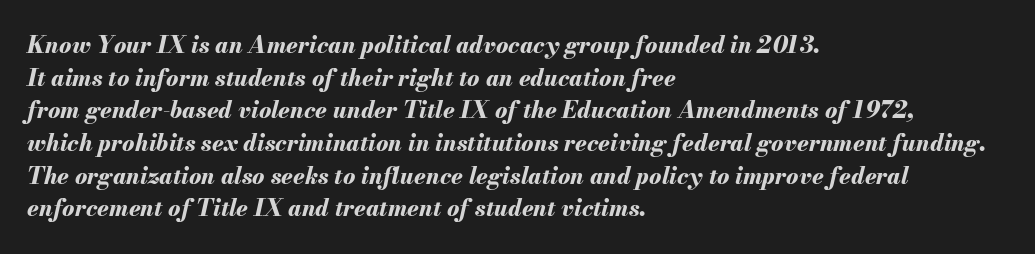
The image shows 23 px bold type, italic (leaning right); set left-aligned, normal line spacing (1.42x), normal letter spacing, not underlined.
